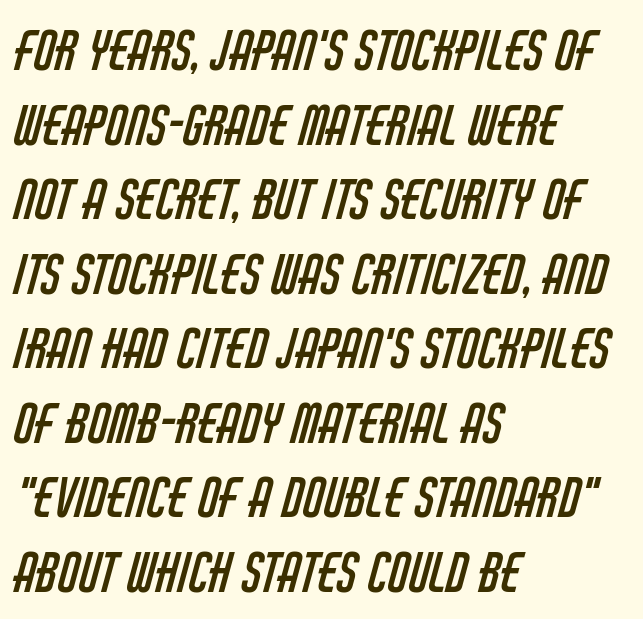
The line texture is even and compact thanks to regular tracking. A student would call this left alignment; a typographer would say flush left, rag right. A clean baseline with only descenders dipping below it. Looks like regular typesetting: each glyph gets only the width it needs.
